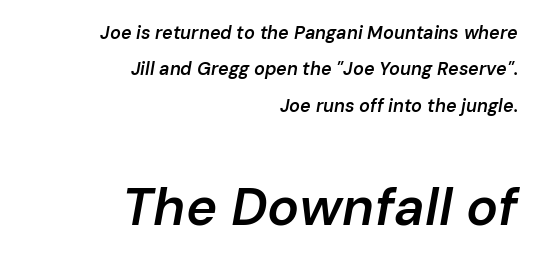
{"italic": "yes", "lean": "right", "slant_degrees": 10, "bold": "semi", "weight": "semibold", "width": "normal", "stroke_contrast": "low", "x_height": "medium", "monospaced": "no", "underline": "no", "align": "right", "line_spacing": "loose", "line_spacing_ratio": 2.02, "letter_spacing": "normal", "letter_spacing_em": 0.0, "larger_block": "second", "size_ratio": 2.94, "glyph_px": 53}
